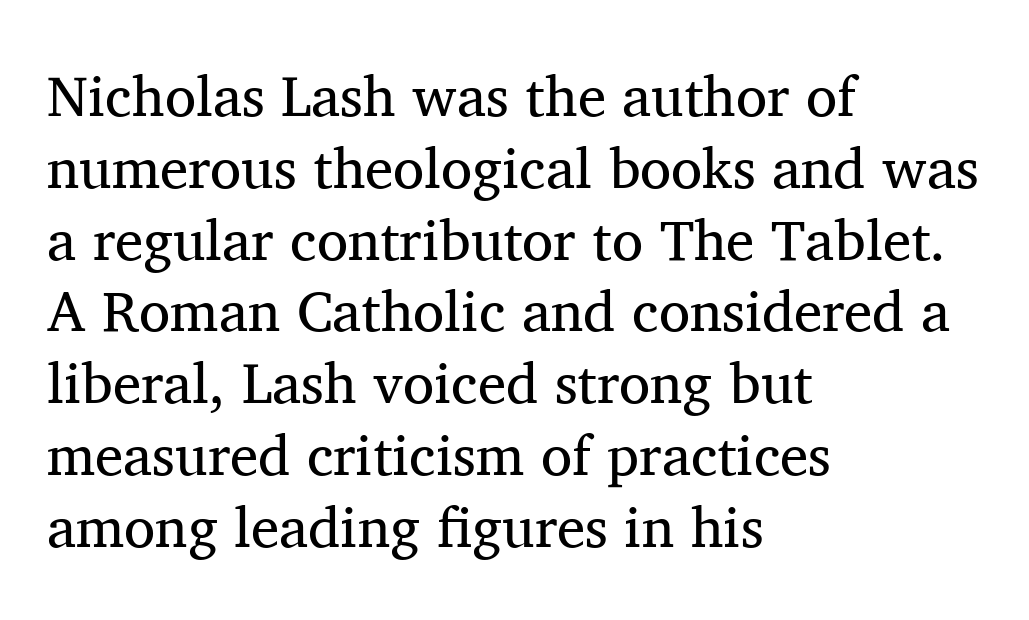
Q: Is the text bold? A: No.
Q: Is the text italic (slanted)? A: No, it is upright.
Q: Is the typeface a serif or a sans-serif typeface? A: Serif.
Q: Is the text underlined? A: No.
Q: How is the paragraph aligned? A: Left-aligned.
Q: Is the spacing between letters normal or unusually wide? A: Normal.
Q: Is the spacing between lines tight, normal or loose? A: Normal.
Q: Width (condensed, normal, or wide)? A: Normal.
Q: Stroke contrast? A: Medium.
Q: x-height? A: Medium.
Q: Monospaced? A: No.
